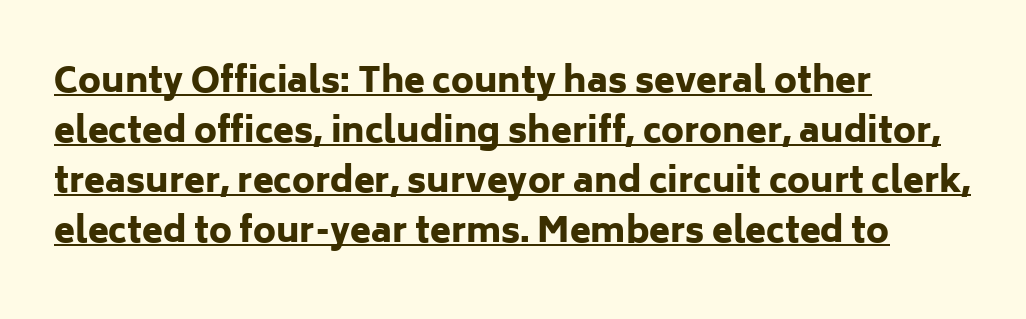
The image shows 34 px heavy sans-serif type, upright; set left-aligned, normal line spacing (1.47x), normal letter spacing, underlined; low stroke contrast and a medium x-height.
